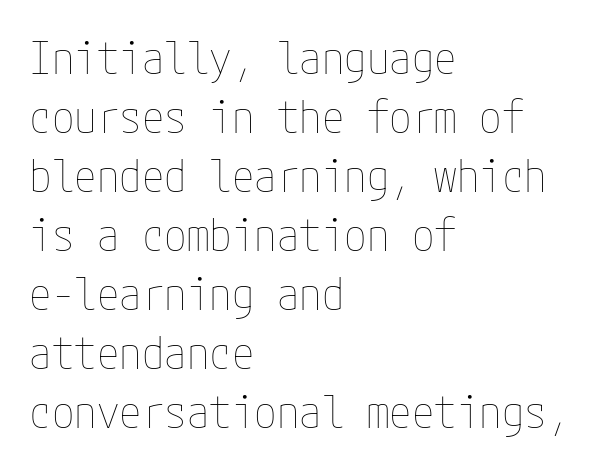
The paragraph shown leans on its left margin. Default kerning and tracking; the words read as compact shapes. Unbolded letterforms with no extra heft. The gap between lines stays unmarked. Normally led — the rows are evenly, conventionally spaced. This is the regular roman posture of the typeface.
